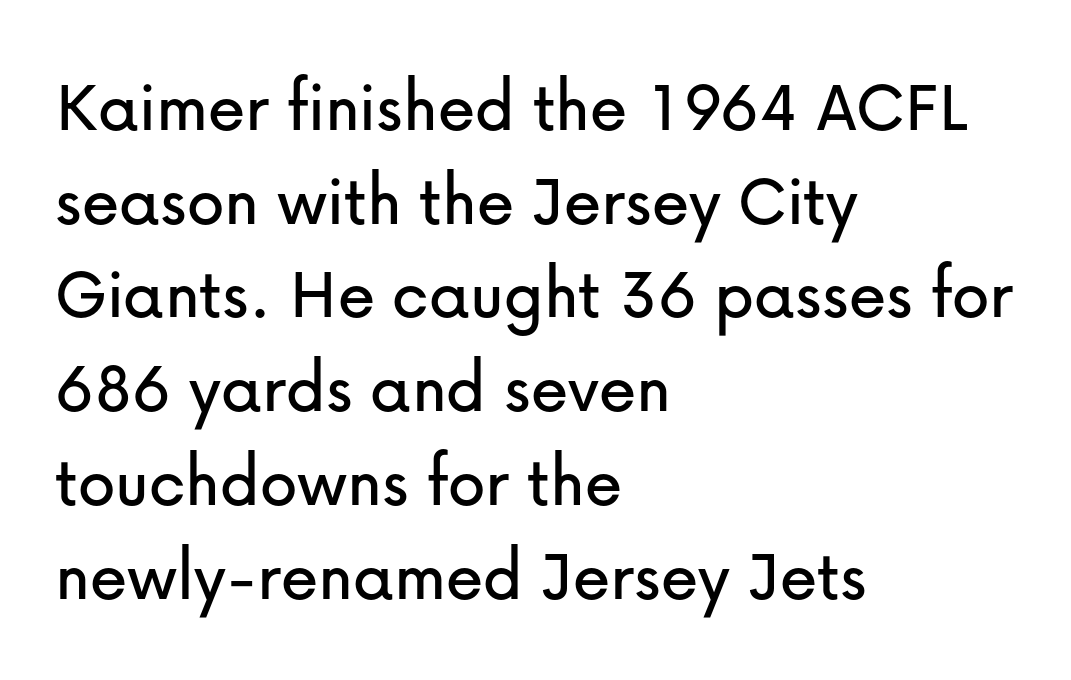
{"serif": "no", "italic": "no", "width": "normal", "stroke_contrast": "low", "x_height": "medium", "monospaced": "no", "underline": "no", "align": "left", "line_spacing": "normal", "line_spacing_ratio": 1.25, "letter_spacing": "normal", "letter_spacing_em": 0.0, "glyph_px": 75}
